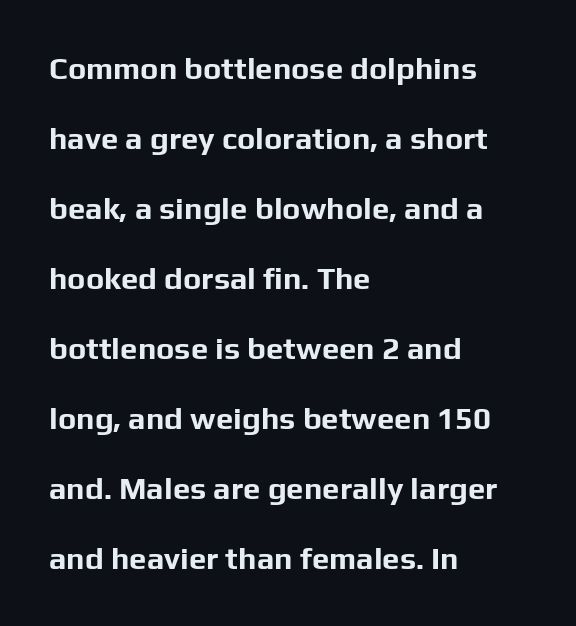
Q: Is the text bold? A: Yes.
Q: Is the text italic (slanted)? A: No, it is upright.
Q: Is the typeface a serif or a sans-serif typeface? A: Sans-serif.
Q: Is the text underlined? A: No.
Q: How is the paragraph aligned? A: Left-aligned.
Q: Is the spacing between letters normal or unusually wide? A: Normal.
Q: Is the spacing between lines tight, normal or loose? A: Loose.
Q: Width (condensed, normal, or wide)? A: Normal.
Q: Stroke contrast? A: Low.
Q: x-height? A: Medium.
Q: Monospaced? A: No.
